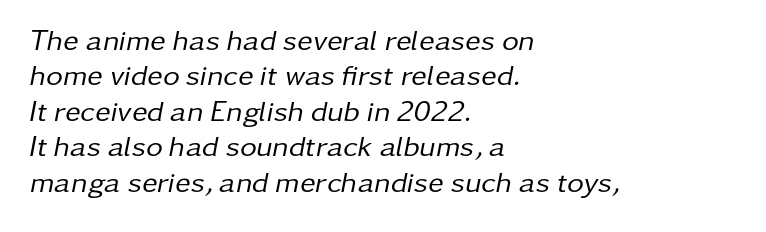
The image shows 29 px regular-weight type, italic (leaning right); set left-aligned, line spacing 1.22x, normal letter spacing, not underlined; low stroke contrast and a medium x-height.
